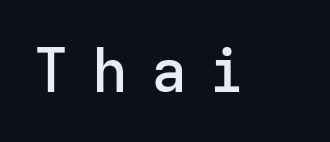
The characters display no serif detailing; their extremities are plain. Letters rest on an invisible, unmarked baseline. Here the glyphs are tracked loosely, breaking word shapes into spaced letters. Is the type bold? Partly — it's a semibold, heavier than regular but not fully bold.
